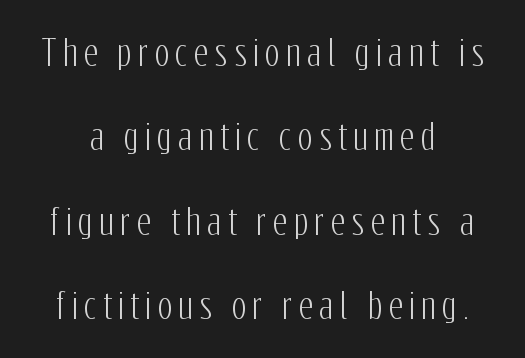
The image shows 35 px condensed sans-serif type, upright; set loose line spacing (2.41x), not underlined; low stroke contrast and a medium x-height.
